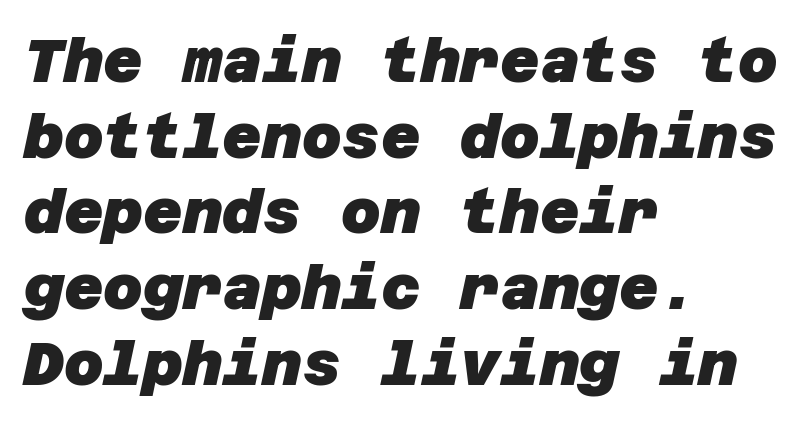
{"serif": "no", "bold": "yes", "weight": "heavy", "width": "normal", "stroke_contrast": "low", "x_height": "large", "underline": "no", "align": "left", "line_spacing_ratio": 1.24, "letter_spacing": "normal", "letter_spacing_em": 0.0, "glyph_px": 61}
